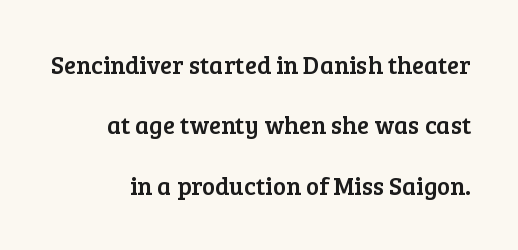
The image shows 25 px text type, upright; set loose line spacing (2.42x), normal letter spacing, not underlined.
